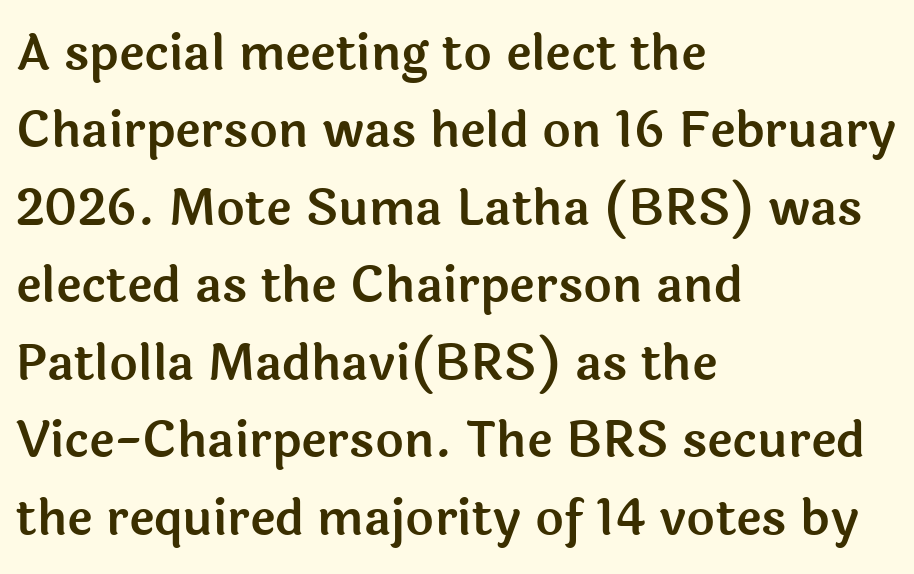
Q: Is the text italic (slanted)? A: No, it is upright.
Q: Is the typeface a serif or a sans-serif typeface? A: Sans-serif.
Q: Is the text underlined? A: No.
Q: How is the paragraph aligned? A: Left-aligned.
Q: Is the spacing between letters normal or unusually wide? A: Normal.
Q: Is the spacing between lines tight, normal or loose? A: Normal.
Q: Width (condensed, normal, or wide)? A: Normal.
Q: x-height? A: Medium.
Q: Monospaced? A: No.
